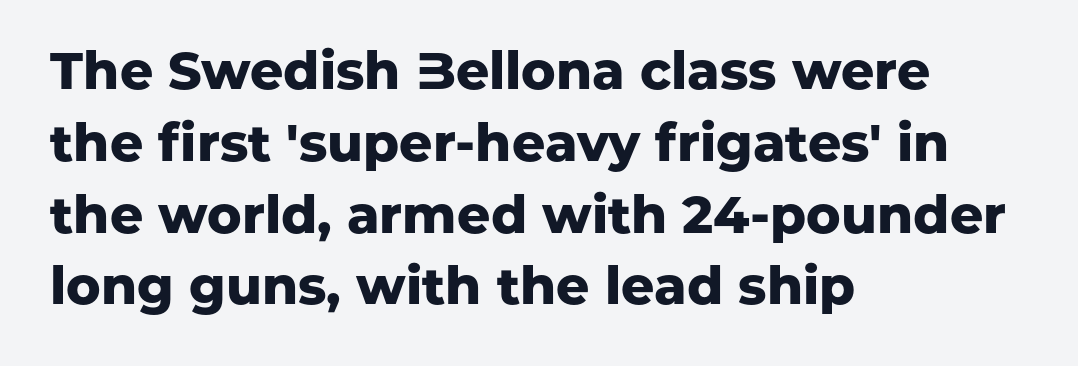
Each letter keeps its own natural width here, so spacing adapts to shape. Every row of glyphs begins at an identical x-position on the left. Regular leading. Here the glyphs are tracked normally, forming tight word shapes. The lettering holds an erect, upright posture throughout. Compared with an ordinary text face, these strokes are far heavier — a full bold.
